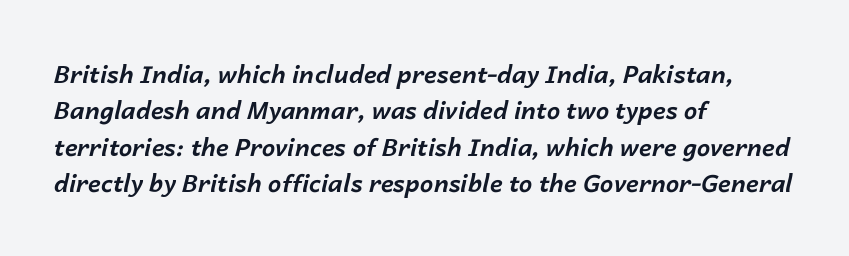
A typesetter would call this zero additional tracking. Anything drawn beneath the words? Only blank space. The ragged edge is on the right, which tells us the setting is flush left. Does the leading feel generous? No, just average.
